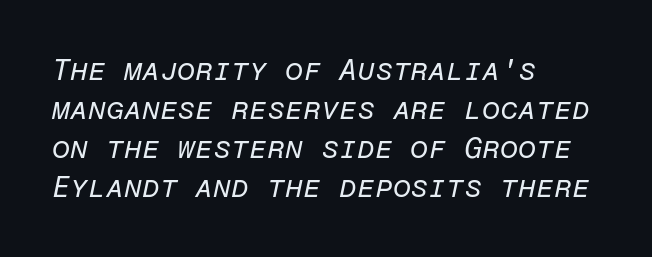
Letters have the restrained weight of plain body copy at most. The lines sit at an ordinary, default distance from one another. Layout note: lines flush left. Bare-footed words on every line. The passage shown has conventional tracking throughout.
